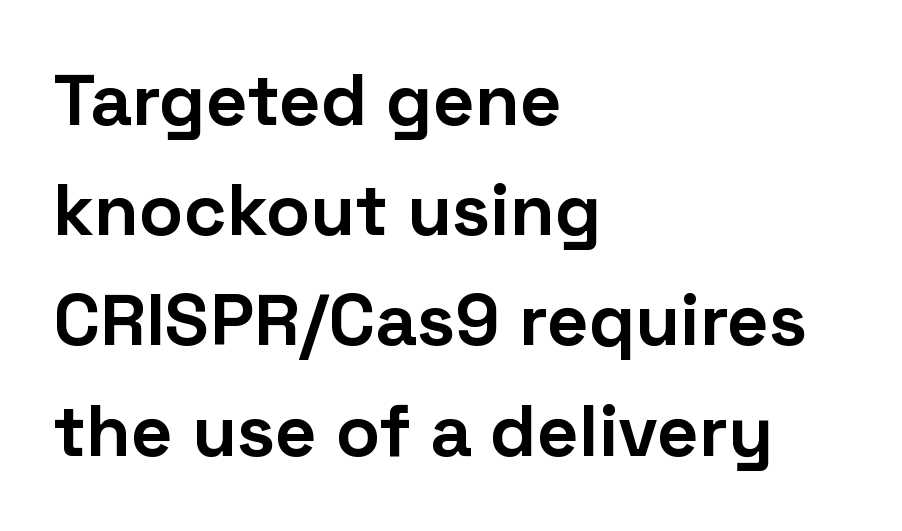
Q: Is the text bold? A: Yes.
Q: Is the text italic (slanted)? A: No, it is upright.
Q: Is the typeface a serif or a sans-serif typeface? A: Sans-serif.
Q: Is the text underlined? A: No.
Q: How is the paragraph aligned? A: Left-aligned.
Q: Is the spacing between letters normal or unusually wide? A: Normal.
Q: Is the spacing between lines tight, normal or loose? A: Normal.
Q: Width (condensed, normal, or wide)? A: Normal.
Q: Stroke contrast? A: Low.
Q: x-height? A: Medium.
Q: Monospaced? A: No.
